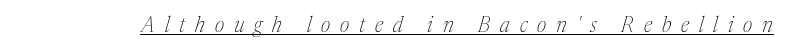
The image shows 21 px text type, italic (leaning right); set unusually wide letter spacing (+0.47 em), underlined.
